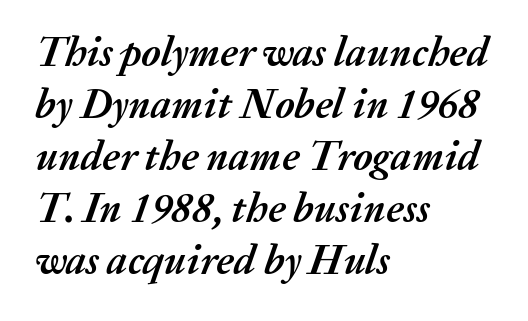
The image shows 41 px semibold type, italic (leaning right); set left-aligned, normal line spacing (1.27x), normal letter spacing, not underlined; medium stroke contrast and a medium x-height.
